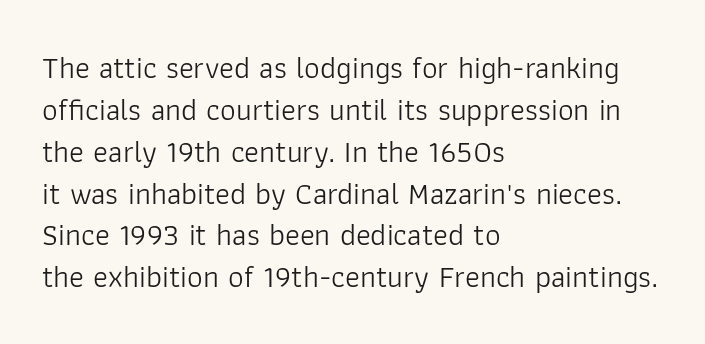
{"serif": "no", "italic": "no", "bold": "no", "weight": "light", "width": "normal", "stroke_contrast": "low", "x_height": "medium", "monospaced": "no", "underline": "no", "align": "left", "line_spacing": "normal", "line_spacing_ratio": 1.35, "letter_spacing": "normal", "letter_spacing_em": 0.0, "glyph_px": 31}
